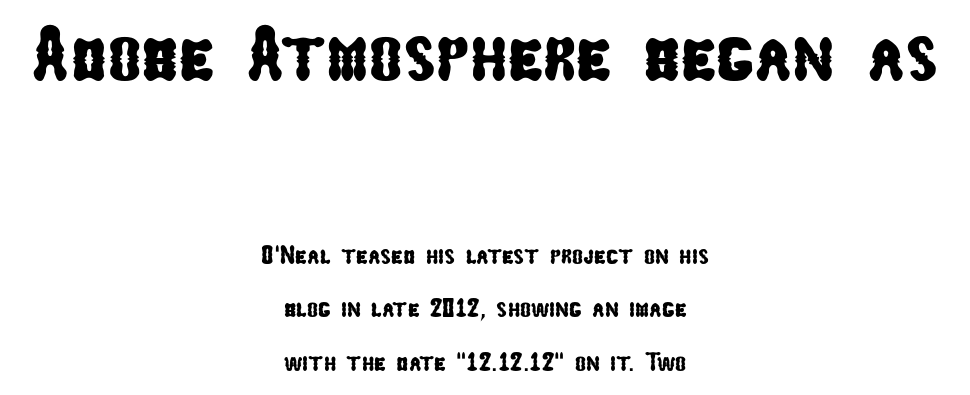
The image shows 79 px condensed sans-serif type; set centered, loose line spacing (2.06x), normal letter spacing, not underlined; the first (top) block is 3.04x larger; low stroke contrast and a medium x-height.
